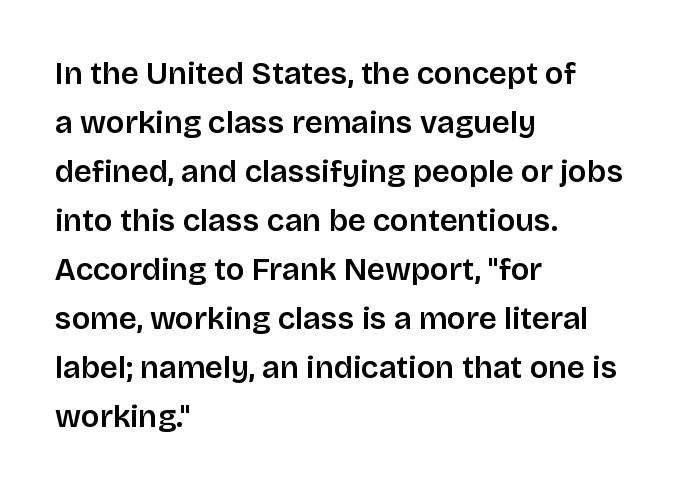
Q: Is the text italic (slanted)? A: No, it is upright.
Q: Is the typeface a serif or a sans-serif typeface? A: Sans-serif.
Q: Is the text underlined? A: No.
Q: How is the paragraph aligned? A: Left-aligned.
Q: Is the spacing between letters normal or unusually wide? A: Normal.
Q: Is the spacing between lines tight, normal or loose? A: Normal.
Q: Width (condensed, normal, or wide)? A: Normal.
Q: Stroke contrast? A: Low.
Q: x-height? A: Large.
Q: Monospaced? A: No.
